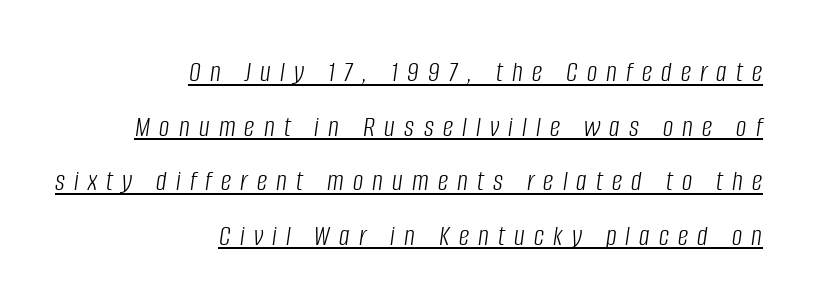
{"italic": "yes", "lean": "right", "slant_degrees": 8, "bold": "no", "weight": "light", "width": "condensed", "stroke_contrast": "low", "x_height": "large", "monospaced": "no", "underline": "yes", "align": "right", "line_spacing_ratio": 1.88, "letter_spacing": "wide", "letter_spacing_em": 0.32, "glyph_px": 29}
